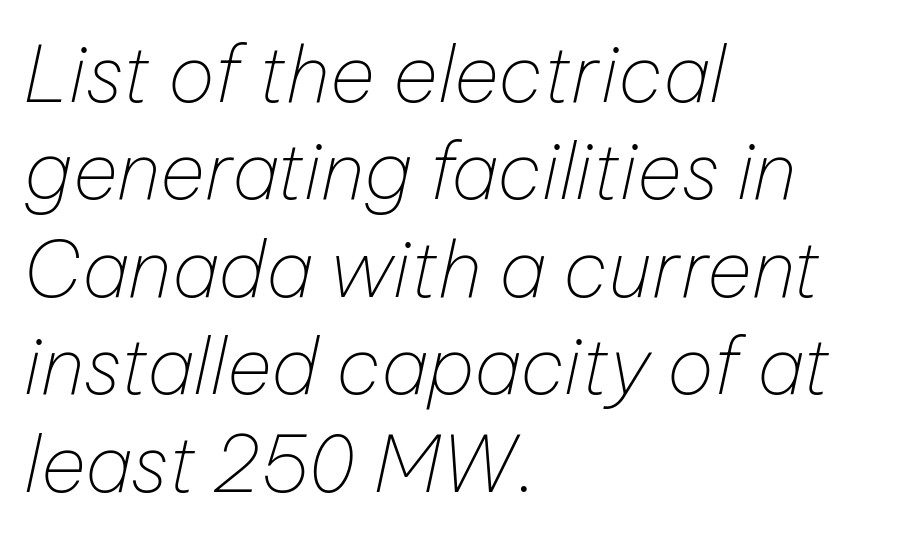
The zone under the glyphs is completely vacant. Weight class: somewhere from thin through regular. Which margin do the lines hug? The left one — the right edge is uneven. The glyphs look as if they've been sheared to an angle. If you measured baseline to baseline, you'd find a middling distance.
